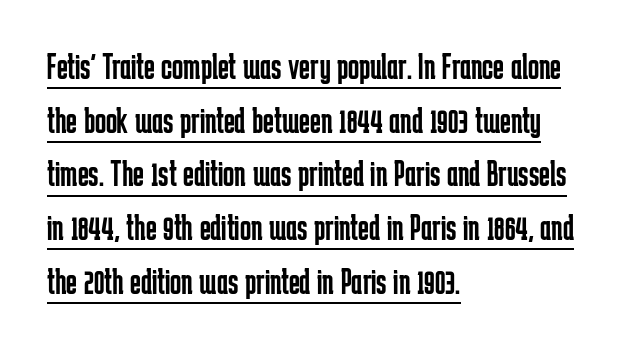
Q: Is the text bold? A: No.
Q: Is the text italic (slanted)? A: No, it is upright.
Q: Is the typeface a serif or a sans-serif typeface? A: Sans-serif.
Q: Is the text underlined? A: Yes.
Q: How is the paragraph aligned? A: Left-aligned.
Q: Is the spacing between letters normal or unusually wide? A: Normal.
Q: Is the spacing between lines tight, normal or loose? A: Normal.
Q: Width (condensed, normal, or wide)? A: Condensed.
Q: Stroke contrast? A: Low.
Q: x-height? A: Medium.
Q: Monospaced? A: No.
